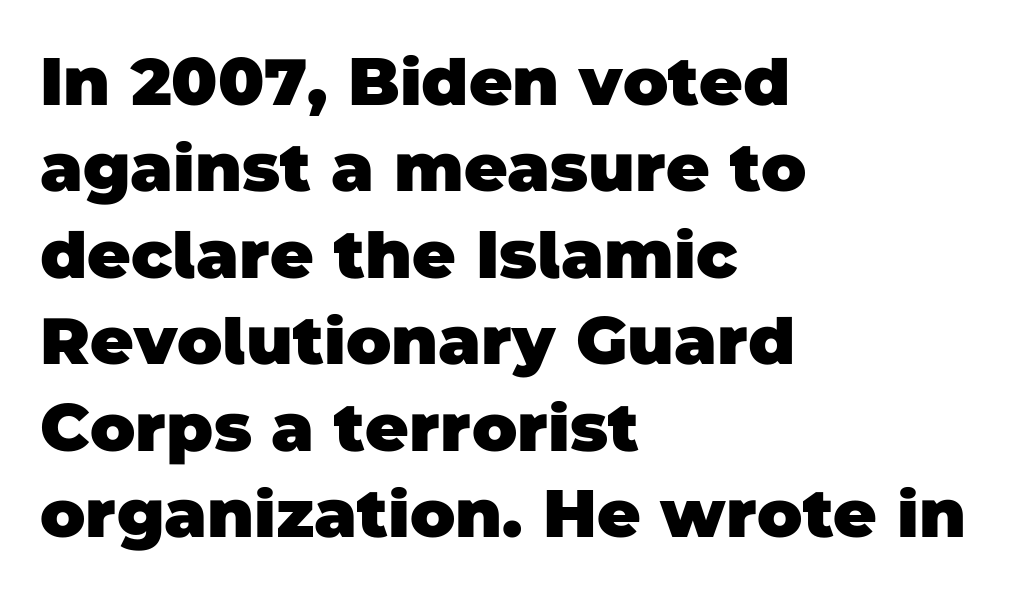
The image shows 67 px heavy sans-serif type; set left-aligned, normal line spacing (1.29x), normal letter spacing, not underlined; low stroke contrast and a large x-height.
